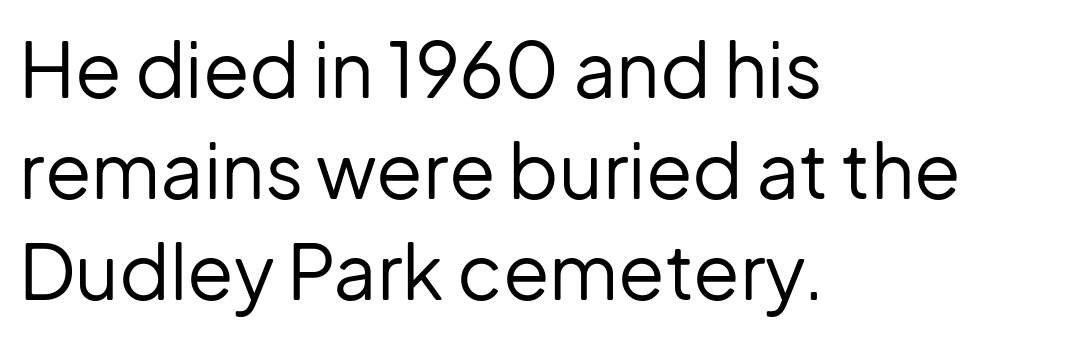
Leading: standard. In CSS terms this would be text-align: left. This sample has the flowing, uneven cadence of proportional lettering. Is this a sans? Yes — the strokes have no serifs. Nothing unusual about the tracking: characters are spaced as the font intends. The strokes are not fattened; the text isn't bold.
